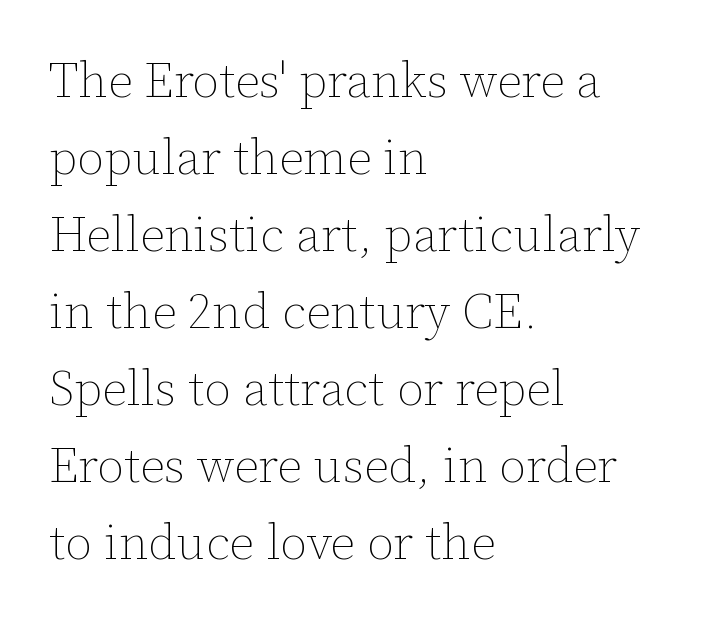
The image shows 49 px thin type, upright; set left-aligned, normal line spacing (1.57x), normal letter spacing, not underlined; low stroke contrast and a medium x-height.
